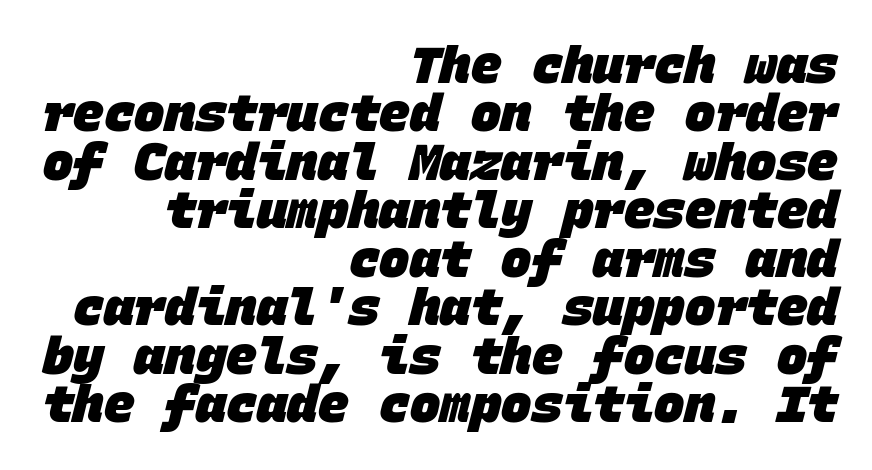
{"serif": "no", "bold": "yes", "weight": "heavy", "width": "normal", "stroke_contrast": "low", "x_height": "large", "monospaced": "yes", "underline": "no", "align": "right", "line_spacing": "tight", "line_spacing_ratio": 0.95, "letter_spacing": "normal", "letter_spacing_em": 0.0, "glyph_px": 51}
